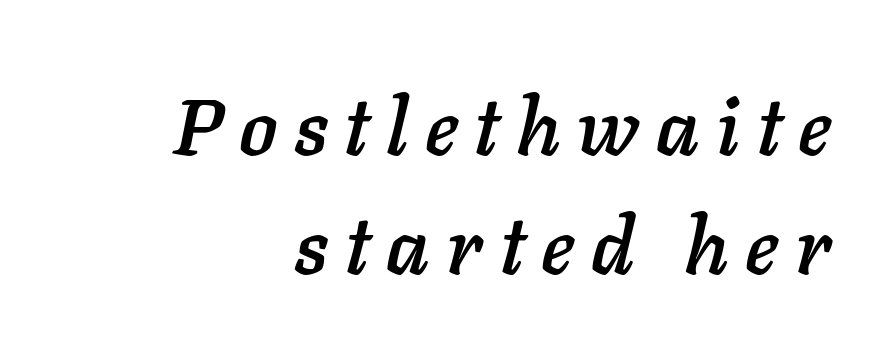
{"italic": "yes", "lean": "right", "slant_degrees": 11, "width": "normal", "stroke_contrast": "low", "x_height": "medium", "monospaced": "no", "underline": "no", "align": "right", "line_spacing": "normal", "line_spacing_ratio": 1.49, "letter_spacing": "wide", "letter_spacing_em": 0.21, "glyph_px": 80}
